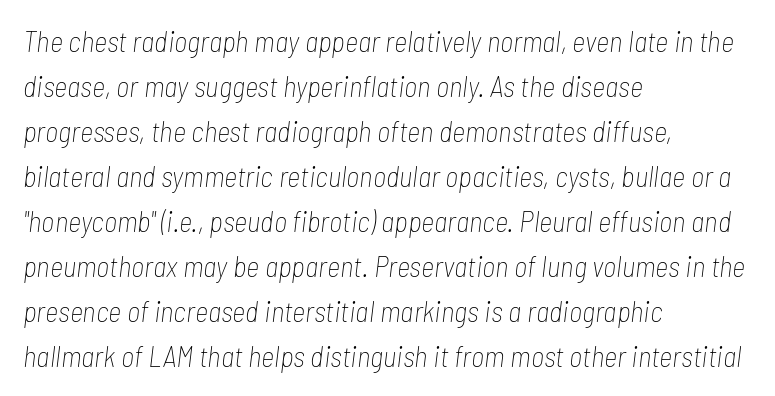
The image shows 29 px thin, condensed type, italic (leaning right); set left-aligned, normal line spacing (1.55x), normal letter spacing, not underlined; low stroke contrast and a medium x-height.
